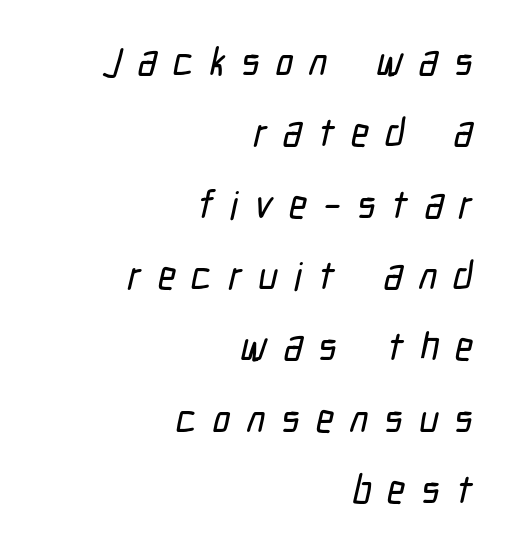
Q: Is the typeface a serif or a sans-serif typeface? A: Sans-serif.
Q: Is the text underlined? A: No.
Q: How is the paragraph aligned? A: Right-aligned.
Q: Is the spacing between letters normal or unusually wide? A: Unusually wide.
Q: Width (condensed, normal, or wide)? A: Condensed.
Q: Stroke contrast? A: Low.
Q: x-height? A: Medium.
Q: Monospaced? A: No.
